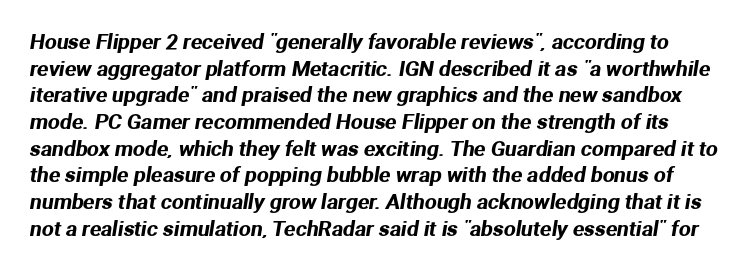
Vertical spacing — default. The baseline area is clear. The letters sit at their default tracking, neither squeezed nor spread.
